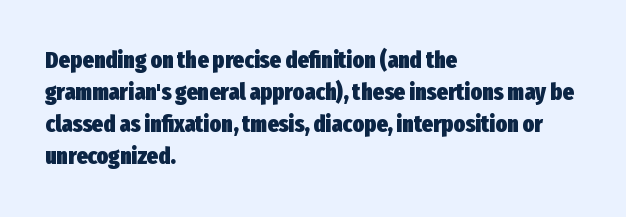
The image shows 24 px bold type, upright; set left-aligned, normal line spacing (1.34x), normal letter spacing, not underlined.
